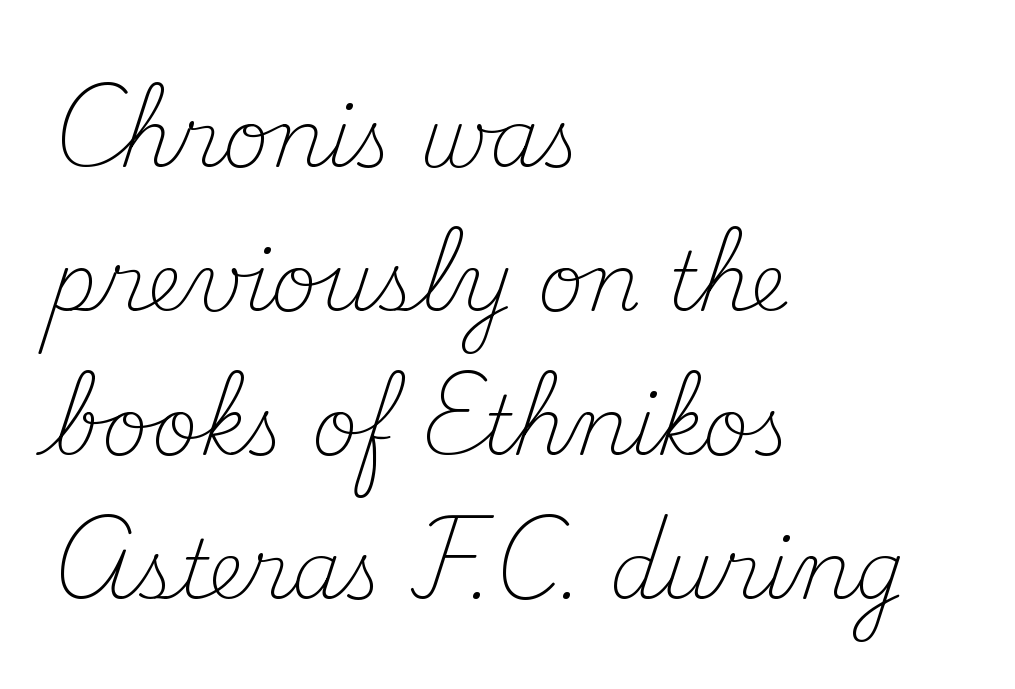
The image shows 80 px light serif type; set left-aligned, line spacing 1.8x, normal letter spacing, not underlined; medium stroke contrast and a small x-height.
